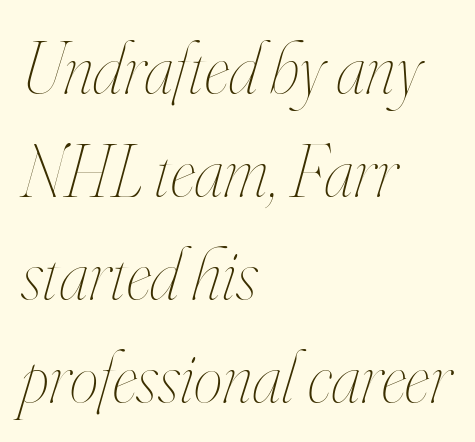
Q: Is the text bold? A: No.
Q: Is the text italic (slanted)? A: Yes, it leans right by about 16 degrees.
Q: Is the text underlined? A: No.
Q: How is the paragraph aligned? A: Left-aligned.
Q: Is the spacing between letters normal or unusually wide? A: Normal.
Q: Is the spacing between lines tight, normal or loose? A: Normal.
Q: Width (condensed, normal, or wide)? A: Condensed.
Q: Stroke contrast? A: High.
Q: x-height? A: Small.
Q: Monospaced? A: No.
